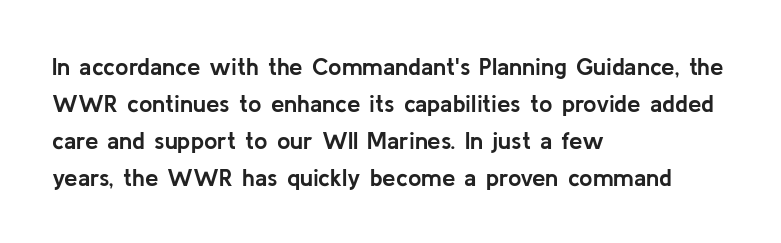
These lines sit exactly where default settings would place them. Descenders are the only things crossing below the line. As a designer I'd log this as weight 700, bold. Where is the straight margin? On the left. The axis of the letterforms is exactly vertical. No extra tracking has been applied to these lines.
